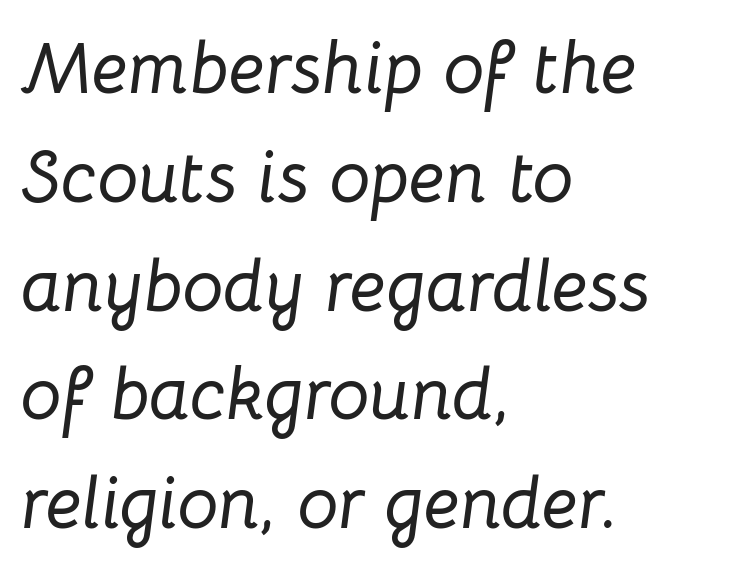
The image shows 73 px text type, italic (leaning right); set left-aligned, normal line spacing (1.49x), normal letter spacing, not underlined; low stroke contrast and a medium x-height.
